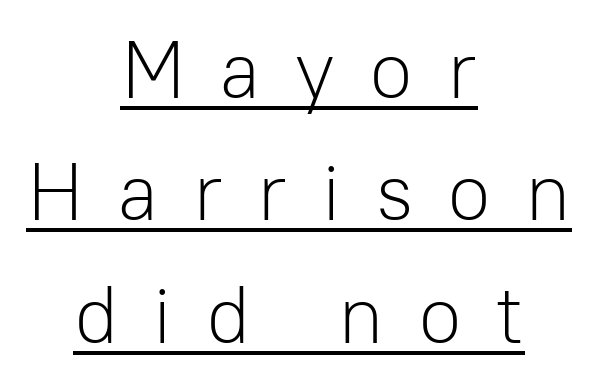
Q: Is the text bold? A: No.
Q: Is the text italic (slanted)? A: No, it is upright.
Q: Is the typeface a serif or a sans-serif typeface? A: Sans-serif.
Q: Is the text underlined? A: Yes.
Q: How is the paragraph aligned? A: Centered.
Q: Is the spacing between letters normal or unusually wide? A: Unusually wide.
Q: Is the spacing between lines tight, normal or loose? A: Normal.
Q: Width (condensed, normal, or wide)? A: Normal.
Q: Stroke contrast? A: Low.
Q: x-height? A: Medium.
Q: Monospaced? A: No.
